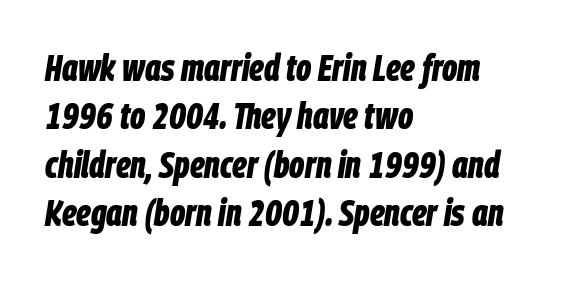
The image shows 37 px bold, condensed type, italic (leaning right); set left-aligned, normal line spacing (1.31x), normal letter spacing, not underlined; low stroke contrast and a large x-height.
